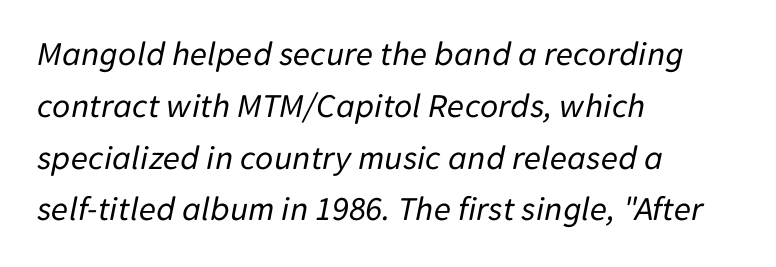
{"italic": "yes", "lean": "right", "slant_degrees": 11, "bold": "no", "weight": "regular", "width": "normal", "stroke_contrast": "low", "x_height": "medium", "monospaced": "no", "underline": "no", "align": "left", "line_spacing": "normal", "line_spacing_ratio": 1.48, "letter_spacing": "normal", "letter_spacing_em": 0.0, "glyph_px": 35}
